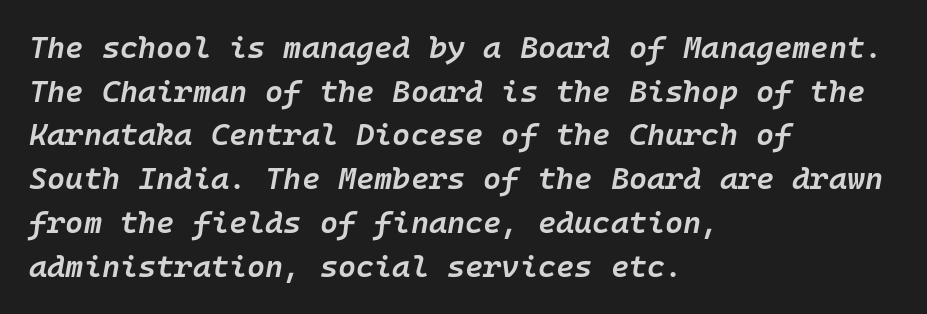
The image shows 31 px semibold type, italic (leaning right), monospaced; set left-aligned, normal line spacing (1.41x), normal letter spacing, not underlined; low stroke contrast and a medium x-height.
